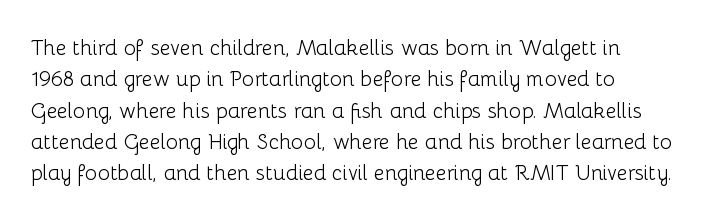
Ordinary non-slanted type is in use. Honestly, the row spacing looks completely unremarkable. These lines keep a tight, regular rhythm from letter to letter. These lines stack with their left ends in a neat column.
